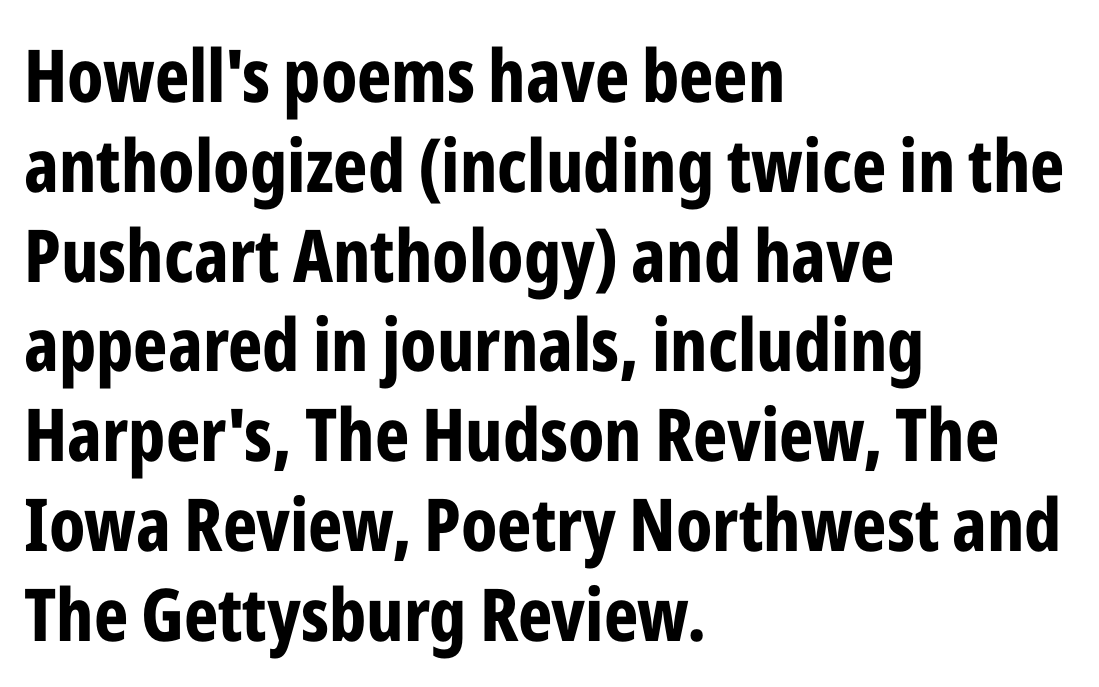
The image shows 73 px bold, condensed sans-serif type, upright; set left-aligned, line spacing 1.23x, normal letter spacing, not underlined; low stroke contrast and a medium x-height.
